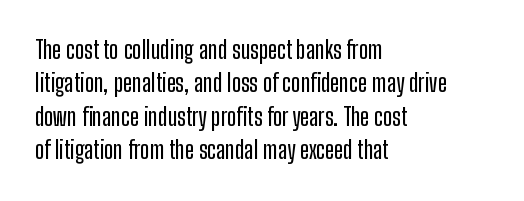
The image shows 24 px text type, upright; set left-aligned, normal line spacing (1.39x), normal letter spacing, not underlined.
